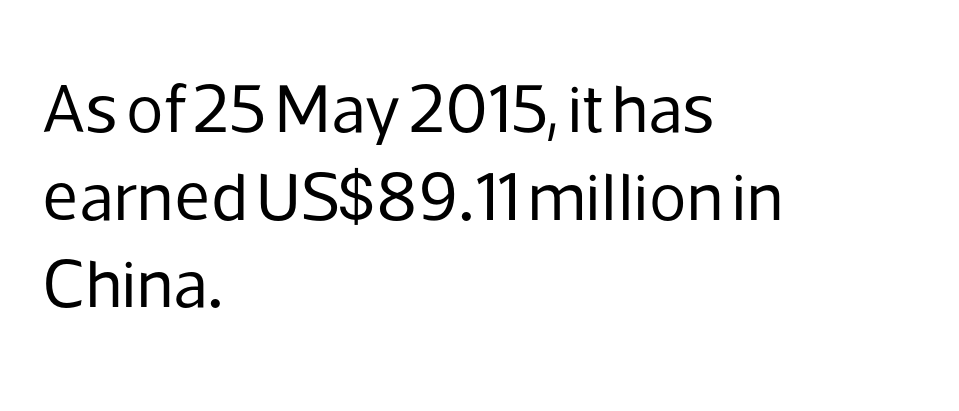
The image shows 69 px regular-weight sans-serif type, upright; set left-aligned, normal line spacing (1.27x), normal letter spacing, not underlined; low stroke contrast and a medium x-height.
